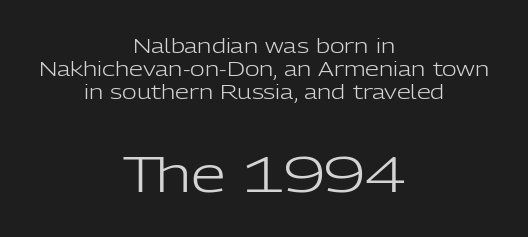
Neither beginnings nor endings align; midpoints do. The following chunk of copy outweighs the initial chunk in type size. Heaviness? Minimal to ordinary, like unemphasized prose. In terms of letterspacing, this is plain default setting.
